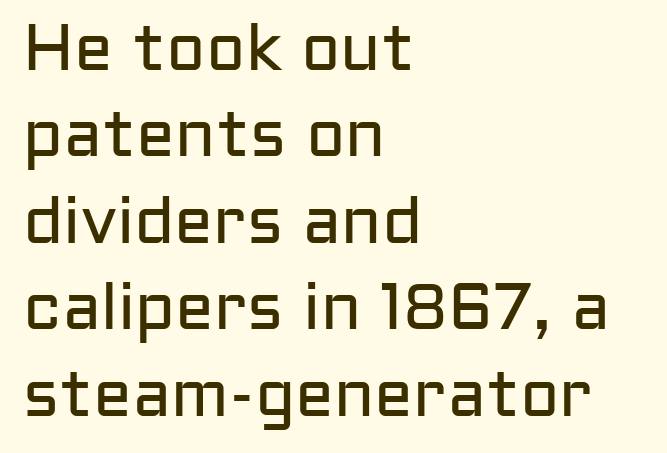
Q: Is the text bold? A: No.
Q: Is the text italic (slanted)? A: No, it is upright.
Q: Is the typeface a serif or a sans-serif typeface? A: Sans-serif.
Q: Is the text underlined? A: No.
Q: How is the paragraph aligned? A: Left-aligned.
Q: Is the spacing between letters normal or unusually wide? A: Normal.
Q: Is the spacing between lines tight, normal or loose? A: Normal.
Q: Width (condensed, normal, or wide)? A: Normal.
Q: Stroke contrast? A: Low.
Q: x-height? A: Medium.
Q: Monospaced? A: No.
